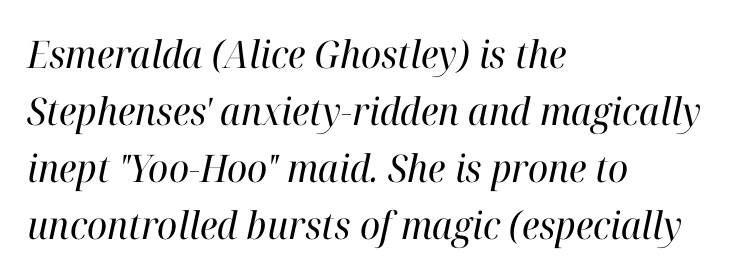
The image shows 38 px regular-weight serif type, italic (leaning right); set left-aligned, normal line spacing (1.5x), normal letter spacing, not underlined; high stroke contrast and a medium x-height.
